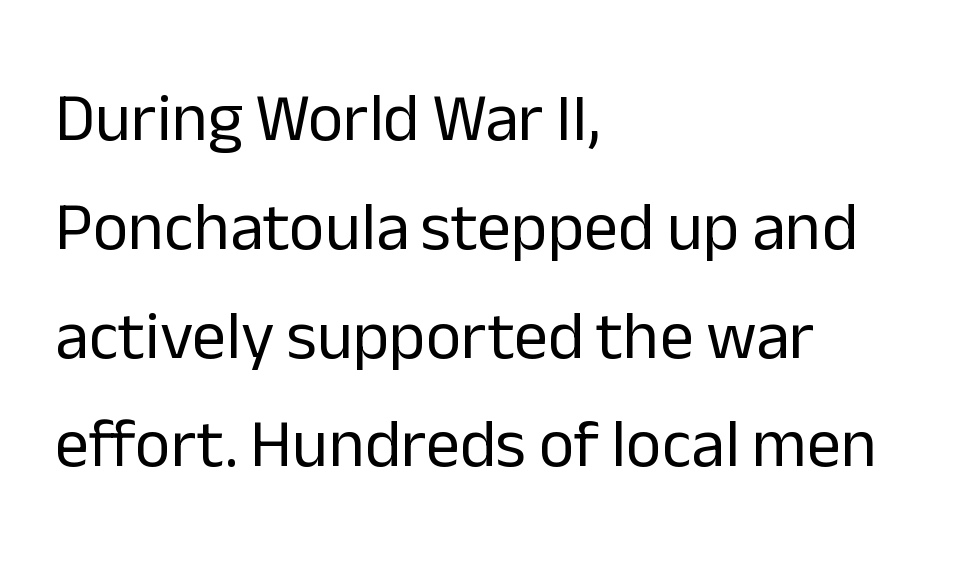
{"serif": "no", "italic": "no", "bold": "no", "weight": "regular", "width": "normal", "stroke_contrast": "low", "x_height": "medium", "monospaced": "no", "underline": "no", "align": "left", "line_spacing": "normal", "line_spacing_ratio": 1.6, "letter_spacing": "normal", "letter_spacing_em": 0.0, "glyph_px": 68}
